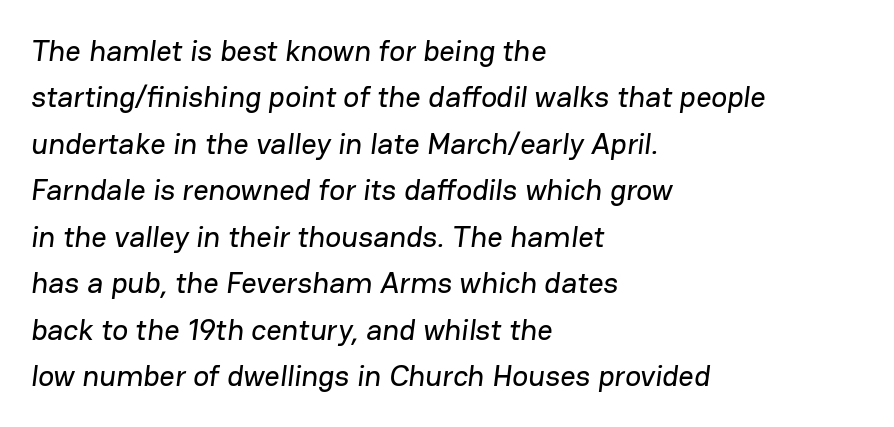
Short note: letters normally spaced. Clear beneath every line of the passage. Here the designer chose a conventional face with non-uniform glyph widths. The rag falls on the right side of this text block. The passage shown is typeset with a sans-serif family. The line-height multiplier appears to be the usual default.
